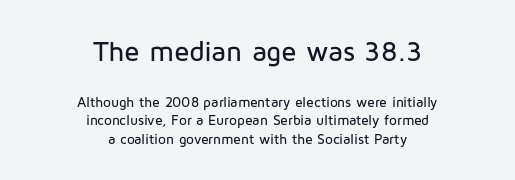
{"serif": "no", "italic": "no", "width": "normal", "stroke_contrast": "low", "x_height": "medium", "monospaced": "no", "underline": "no", "align": "center", "line_spacing": "normal", "line_spacing_ratio": 1.33, "letter_spacing": "normal", "letter_spacing_em": 0.0, "larger_block": "first", "size_ratio": 2.0, "glyph_px": 28}
